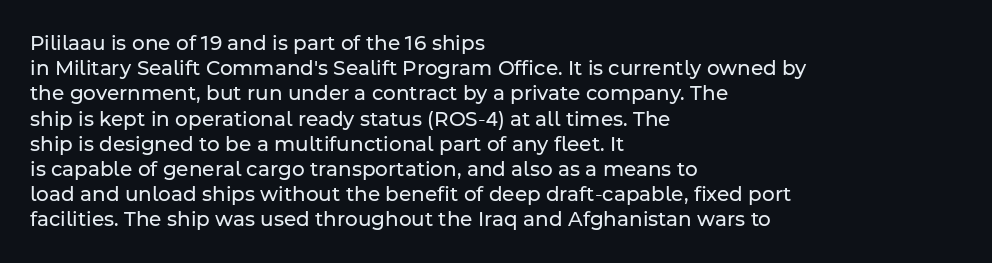
How would I describe the line gaps? Plain and ordinary. Stem width sits at or under what a default text font uses. Posture: straight, roman, zero tilt. Underlining? Definitely not there. How are the letters spaced? Ordinarily, with no added tracking. Alignment: flush left.
